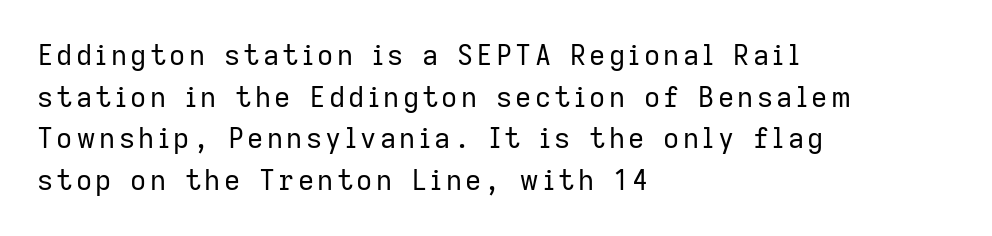
How would I describe the line gaps? Plain and ordinary. The space beneath each line is pristine and unruled. This sample has the flowing, uneven cadence of proportional lettering. The font is comparable to plain body text, perhaps lighter. A roman cut, with each character standing at attention.
